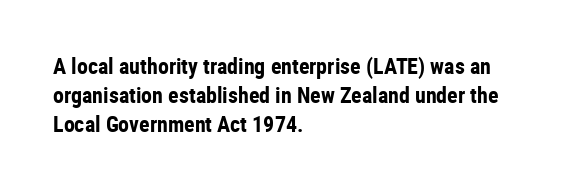
Q: Is the text bold? A: Yes.
Q: Is the text italic (slanted)? A: No, it is upright.
Q: Is the text underlined? A: No.
Q: How is the paragraph aligned? A: Left-aligned.
Q: Is the spacing between letters normal or unusually wide? A: Normal.
Q: Is the spacing between lines tight, normal or loose? A: Normal.
